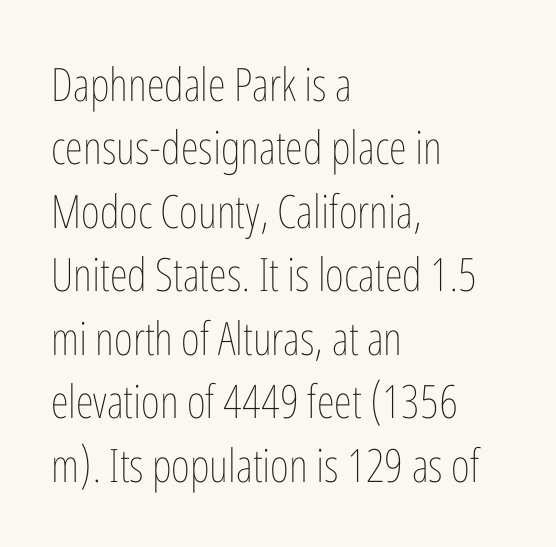
{"italic": "no", "bold": "no", "weight": "thin", "width": "condensed", "stroke_contrast": "low", "x_height": "medium", "monospaced": "no", "underline": "no", "align": "left", "line_spacing": "normal", "line_spacing_ratio": 1.38, "letter_spacing": "normal", "letter_spacing_em": 0.0, "glyph_px": 46}
